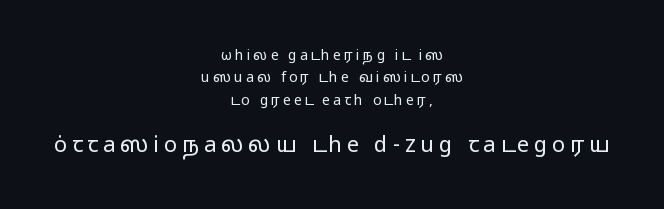
Q: Is the text bold? A: No.
Q: Is the text italic (slanted)? A: No, it is upright.
Q: Is the text underlined? A: No.
Q: How is the paragraph aligned? A: Centered.
Q: Is the spacing between letters normal or unusually wide? A: Unusually wide.
Q: Is the spacing between lines tight, normal or loose? A: Normal.
Q: Which block of text is set in a larger size, the first (top) or the second (bottom)? A: The second (bottom) one.
